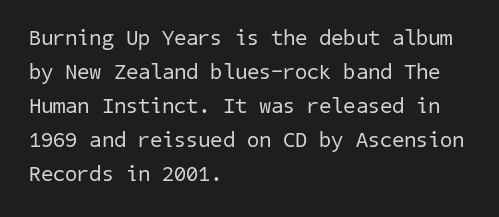
The passage shown is not underscored anywhere. Caption: face not bold, strokes unweighted. Tracking value appears to be zero — textbook default spacing. Leading: standard. The rag falls on the right side of this text block.
